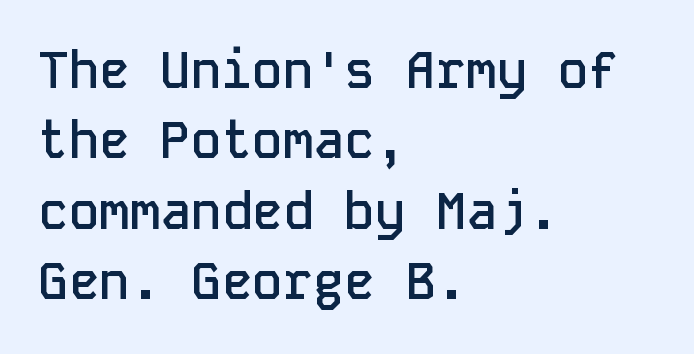
The line texture is even and compact thanks to regular tracking. One-word summary of the alignment: left. Vertical strokes here are truly vertical. The rendering uses a moderate line-height, typical for paragraphs.
